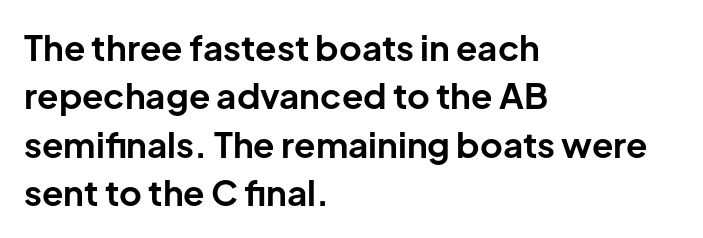
{"serif": "no", "italic": "no", "bold": "yes", "weight": "bold", "width": "normal", "stroke_contrast": "low", "x_height": "medium", "monospaced": "no", "underline": "no", "align": "left", "line_spacing": "normal", "line_spacing_ratio": 1.38, "letter_spacing": "normal", "letter_spacing_em": 0.0, "glyph_px": 35}
